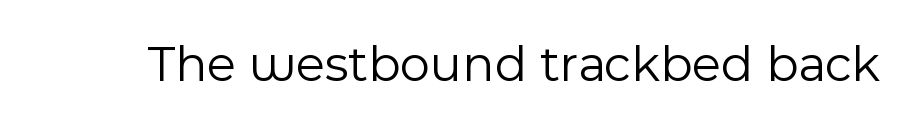
{"serif": "no", "italic": "no", "bold": "no", "weight": "light", "width": "normal", "x_height": "medium", "monospaced": "no", "underline": "no", "letter_spacing": "normal", "letter_spacing_em": 0.0, "glyph_px": 52}
